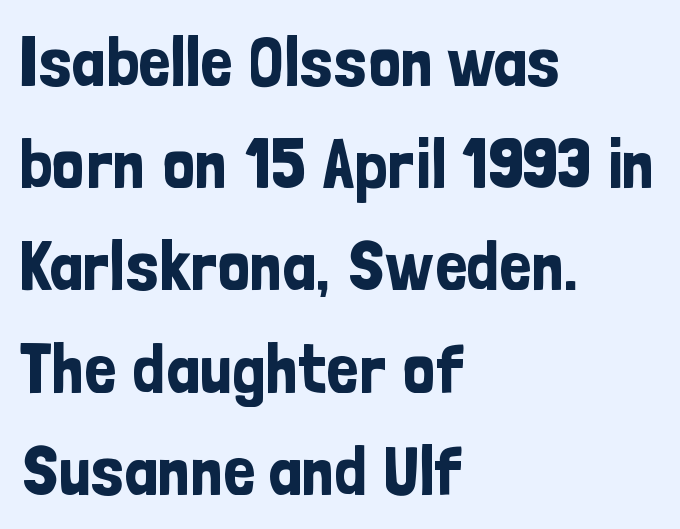
This rendering uses left alignment, leaving the right contour irregular. The area under the type is left untouched. Each letter keeps its own natural width here, so spacing adapts to shape. How are the letters spaced? Ordinarily, with no added tracking. A normal amount of white space separates one row of letters from the next.
